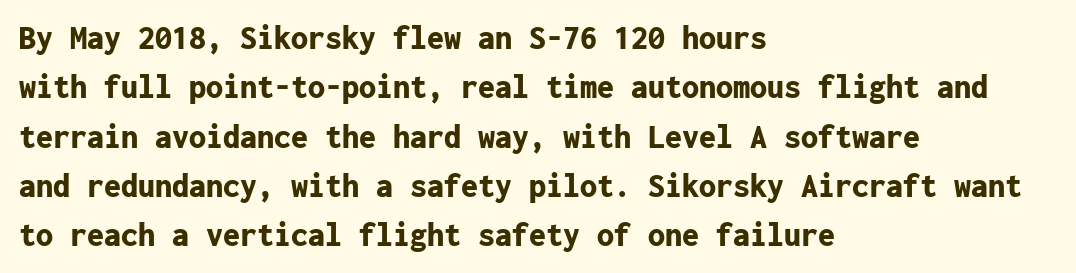
Is this a fixed-width face? Yes — each glyph sits in an identical cell. The rows are spaced the way most documents space them. This sample uses a sans-serif face. You can tell it's not italic because the verticals are truly vertical. On the weight axis this lands at bold, roughly 700. Observe the ordinary spacing: letters are neighbours, not strangers.
